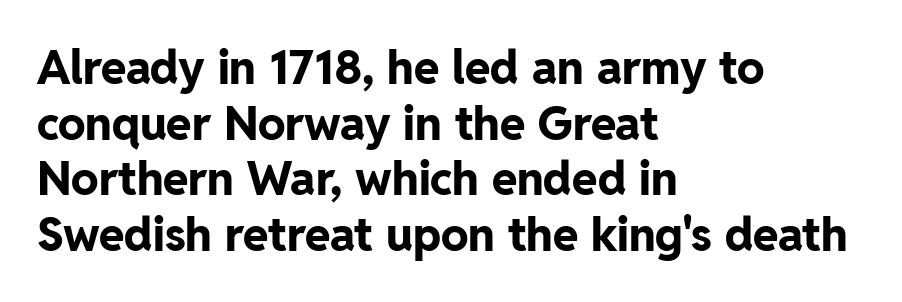
Q: Is the text bold? A: Yes.
Q: Is the text italic (slanted)? A: No, it is upright.
Q: Is the typeface a serif or a sans-serif typeface? A: Sans-serif.
Q: Is the text underlined? A: No.
Q: How is the paragraph aligned? A: Left-aligned.
Q: Is the spacing between letters normal or unusually wide? A: Normal.
Q: Width (condensed, normal, or wide)? A: Normal.
Q: Stroke contrast? A: Low.
Q: x-height? A: Medium.
Q: Monospaced? A: No.
